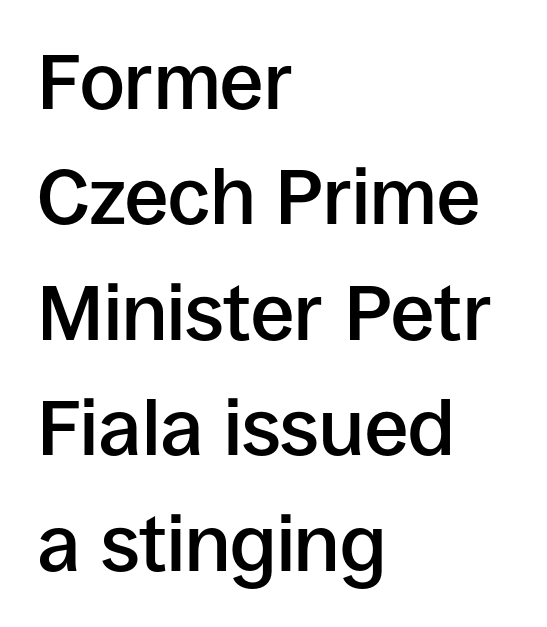
The vertical gap from one line to the next is medium. Caption: multi-line text, flush left, ragged right. A bit beefed up — I'd call it semibold rather than bold. Each letter keeps its own natural width here, so spacing adapts to shape.
